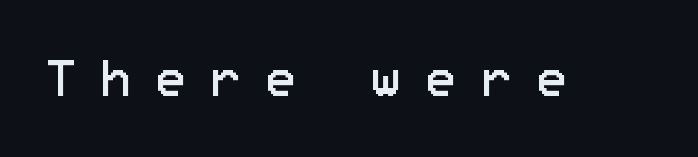
The image shows 51 px regular-weight sans-serif type, upright; set unusually wide letter spacing (+0.48 em), not underlined; low stroke contrast and a medium x-height.
